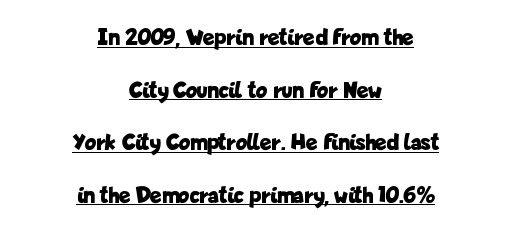
{"italic": "no", "bold": "yes", "underline": "yes", "align": "center", "line_spacing": "loose", "line_spacing_ratio": 2.19, "letter_spacing": "normal", "letter_spacing_em": 0.0, "glyph_px": 24}
